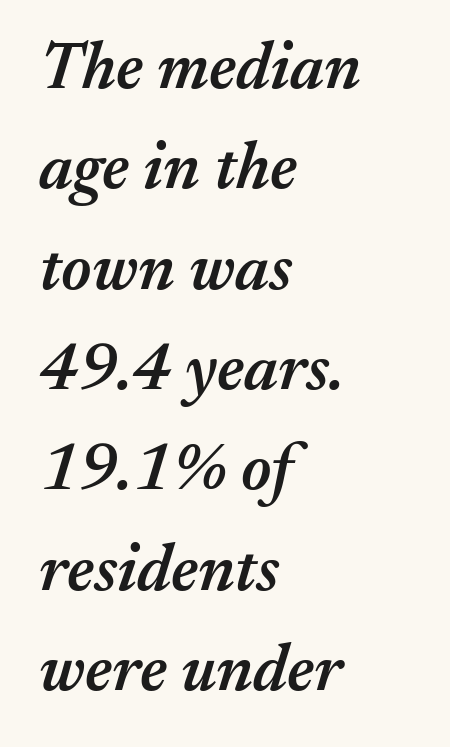
Tracking value appears to be zero — textbook default spacing. The typesetter chose a ragged-right arrangement here. Weight: semibold (demi). These lines are rendered in a variable-pitch font. This rendering features lettering with no underline. Successive baselines arrive at the customary interval.
